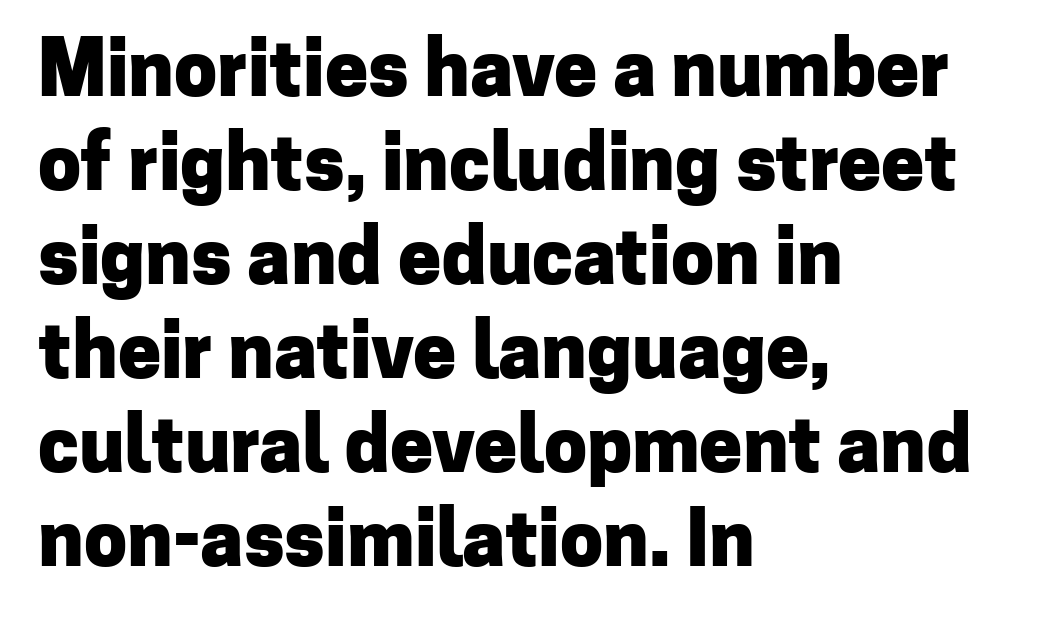
{"serif": "no", "italic": "no", "bold": "yes", "weight": "heavy", "width": "normal", "stroke_contrast": "low", "x_height": "medium", "monospaced": "no", "underline": "no", "align": "left", "line_spacing_ratio": 1.22, "letter_spacing": "normal", "letter_spacing_em": 0.0, "glyph_px": 77}
